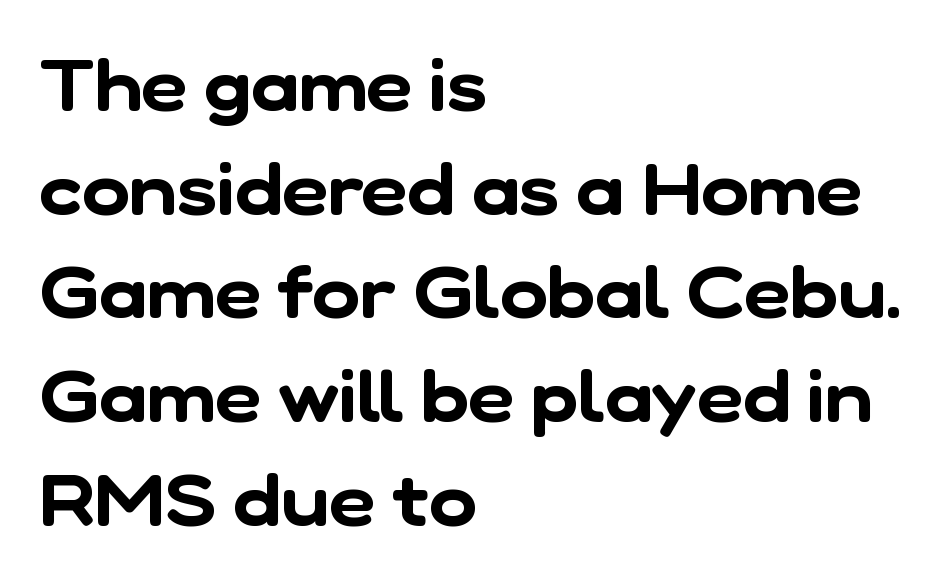
The image shows 72 px sans-serif type; set left-aligned, normal line spacing (1.44x), normal letter spacing, not underlined; low stroke contrast and a medium x-height.
